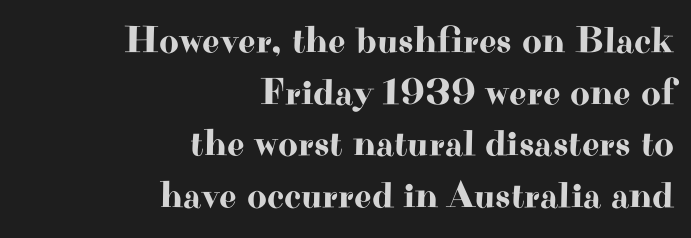
Q: Is the text italic (slanted)? A: No, it is upright.
Q: Is the typeface a serif or a sans-serif typeface? A: Serif.
Q: Is the text underlined? A: No.
Q: How is the paragraph aligned? A: Right-aligned.
Q: Is the spacing between letters normal or unusually wide? A: Normal.
Q: Is the spacing between lines tight, normal or loose? A: Normal.
Q: Width (condensed, normal, or wide)? A: Wide.
Q: Stroke contrast? A: High.
Q: x-height? A: Small.
Q: Monospaced? A: No.
